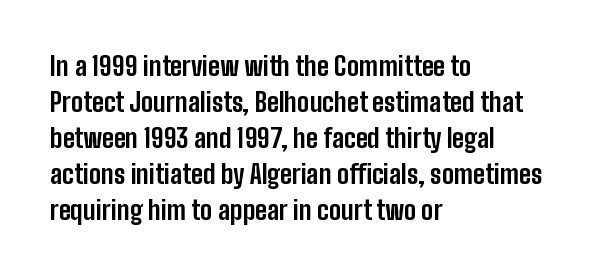
The image shows 26 px bold type, upright; set left-aligned, normal line spacing (1.38x), normal letter spacing, not underlined.
